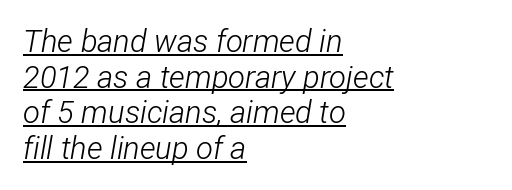
The image shows 31 px light, condensed type, italic (leaning right); set left-aligned, tight line spacing (1.15x), normal letter spacing, underlined; low stroke contrast and a medium x-height.
